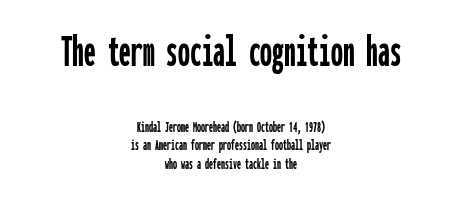
The image shows 47 px condensed sans-serif type, upright, monospaced; set centered, line spacing 1.17x, normal letter spacing, not underlined; the first (top) block is 2.94x larger; low stroke contrast and a medium x-height.
